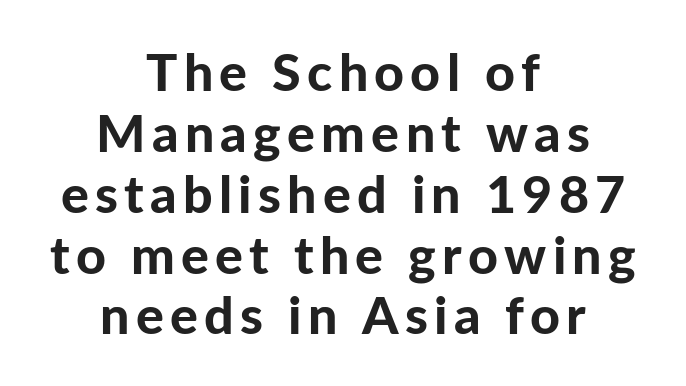
The image shows 52 px bold sans-serif type, upright; set centered, line spacing 1.17x, not underlined; low stroke contrast and a medium x-height.
